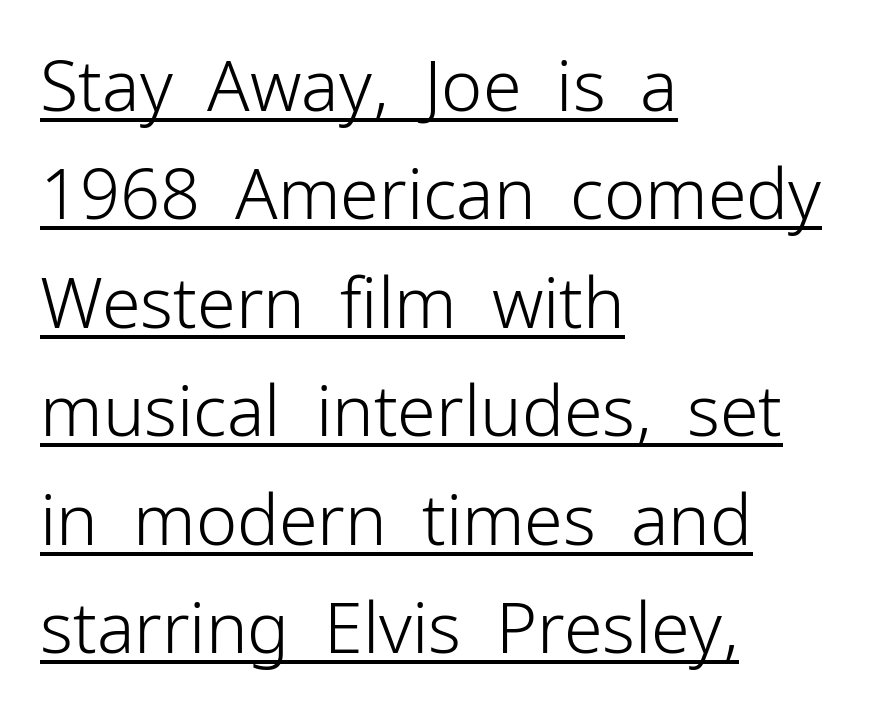
Q: Is the text bold? A: No.
Q: Is the text italic (slanted)? A: No, it is upright.
Q: Is the typeface a serif or a sans-serif typeface? A: Sans-serif.
Q: Is the text underlined? A: Yes.
Q: How is the paragraph aligned? A: Left-aligned.
Q: Is the spacing between letters normal or unusually wide? A: Normal.
Q: Is the spacing between lines tight, normal or loose? A: Normal.
Q: Width (condensed, normal, or wide)? A: Normal.
Q: Stroke contrast? A: Low.
Q: x-height? A: Medium.
Q: Monospaced? A: No.
